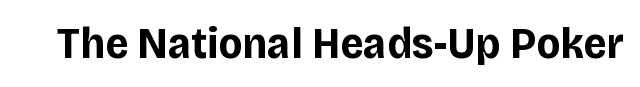
{"serif": "no", "italic": "no", "bold": "yes", "weight": "bold", "width": "normal", "stroke_contrast": "low", "x_height": "large", "monospaced": "no", "underline": "no", "letter_spacing": "normal", "letter_spacing_em": 0.0, "glyph_px": 45}
